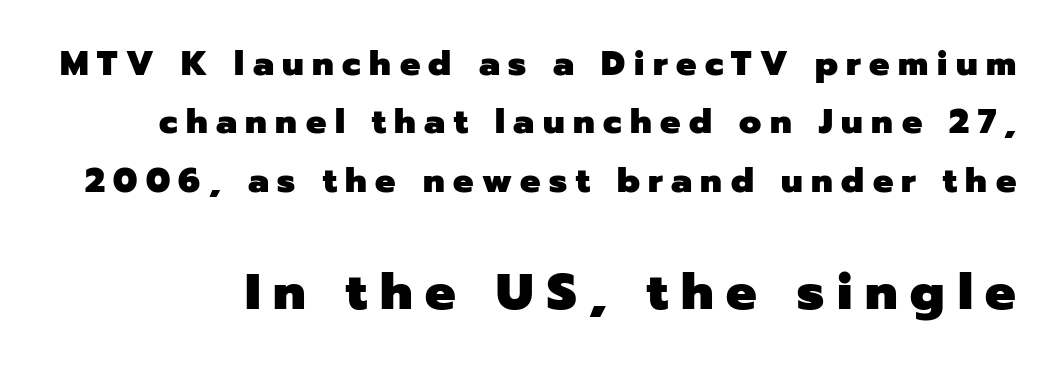
Proportional: the letters do not fall into vertical columns. These lines have a slow, spaced-out rhythm from letter to letter. The face used here appears at its bigger size in the lower chunk. Unmarked baselines from the first word to the last.
